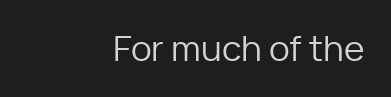
{"serif": "no", "italic": "no", "bold": "no", "weight": "regular", "width": "normal", "stroke_contrast": "low", "x_height": "medium", "monospaced": "no", "underline": "no", "align": "right", "letter_spacing": "normal", "letter_spacing_em": 0.0, "glyph_px": 35}
